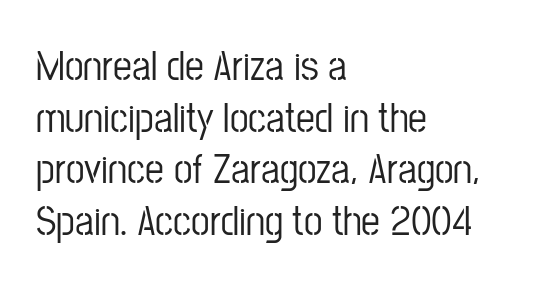
{"serif": "no", "italic": "no", "width": "condensed", "stroke_contrast": "low", "x_height": "medium", "monospaced": "no", "underline": "no", "align": "left", "line_spacing_ratio": 1.23, "letter_spacing": "normal", "letter_spacing_em": 0.0, "glyph_px": 42}
